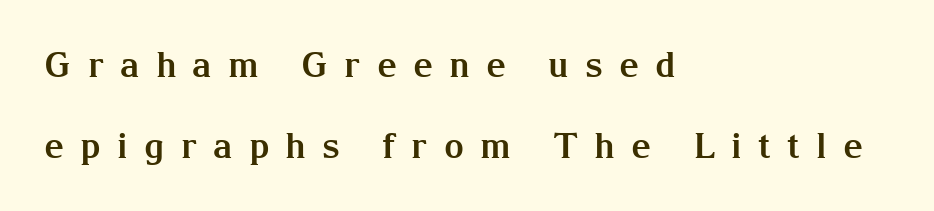
{"serif": "yes", "italic": "no", "bold": "yes", "weight": "bold", "width": "normal", "stroke_contrast": "medium", "x_height": "medium", "monospaced": "no", "underline": "no", "align": "left", "line_spacing": "loose", "line_spacing_ratio": 2.32, "letter_spacing": "wide", "letter_spacing_em": 0.46, "glyph_px": 35}
